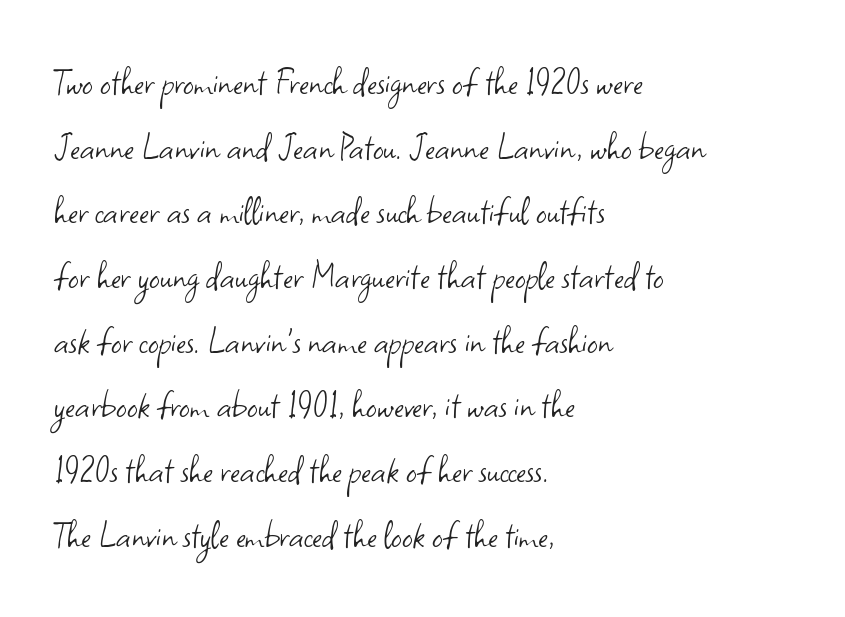
Q: Is the text bold? A: No.
Q: Is the text italic (slanted)? A: Yes.
Q: Is the typeface a serif or a sans-serif typeface? A: Sans-serif.
Q: Is the text underlined? A: No.
Q: How is the paragraph aligned? A: Left-aligned.
Q: Is the spacing between letters normal or unusually wide? A: Normal.
Q: Is the spacing between lines tight, normal or loose? A: Normal.
Q: Width (condensed, normal, or wide)? A: Normal.
Q: Stroke contrast? A: Low.
Q: x-height? A: Small.
Q: Monospaced? A: No.
